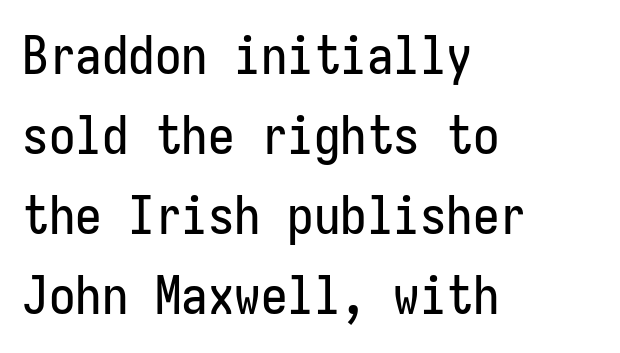
The image shows 53 px condensed sans-serif type, upright; set left-aligned, normal line spacing (1.51x), normal letter spacing, not underlined; low stroke contrast and a medium x-height.
